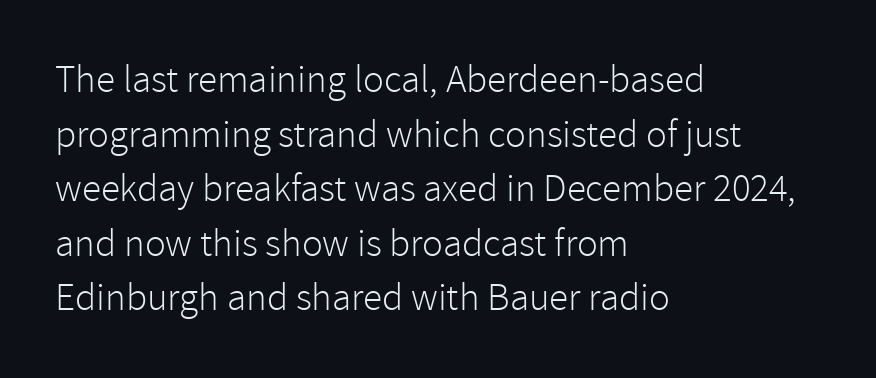
{"serif": "no", "italic": "no", "bold": "no", "weight": "light", "width": "normal", "stroke_contrast": "low", "x_height": "medium", "monospaced": "no", "underline": "no", "align": "left", "line_spacing": "normal", "line_spacing_ratio": 1.4, "letter_spacing": "normal", "letter_spacing_em": 0.0, "glyph_px": 39}
